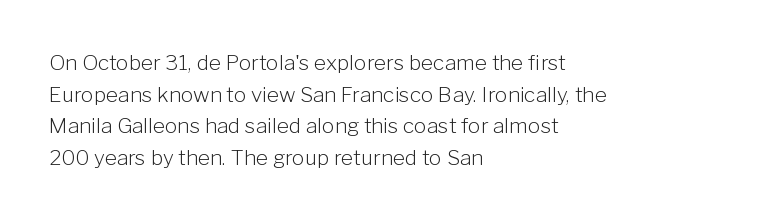
{"italic": "no", "bold": "no", "underline": "no", "align": "left", "line_spacing": "normal", "line_spacing_ratio": 1.51, "letter_spacing": "normal", "letter_spacing_em": 0.0, "glyph_px": 21}
